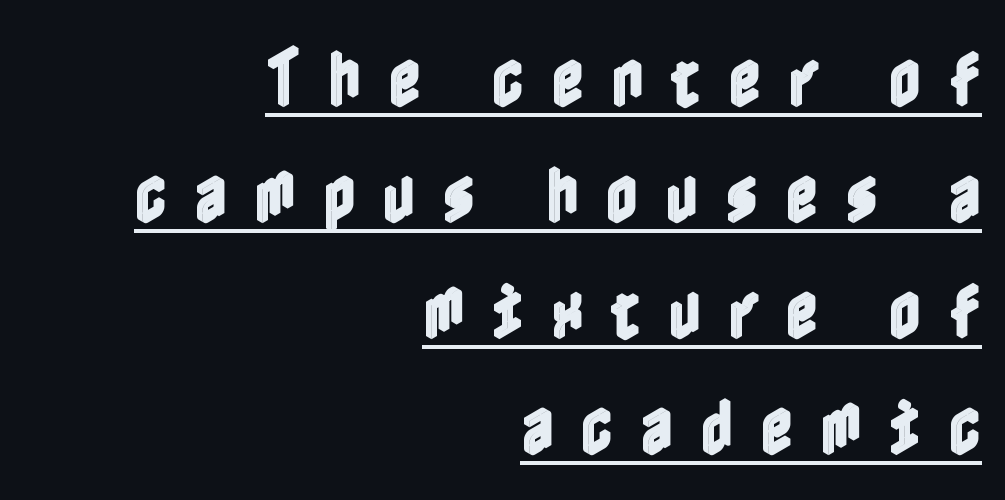
{"italic": "no", "width": "condensed", "x_height": "medium", "underline": "yes", "align": "right", "line_spacing_ratio": 1.84, "letter_spacing": "wide", "letter_spacing_em": 0.43, "glyph_px": 63}
